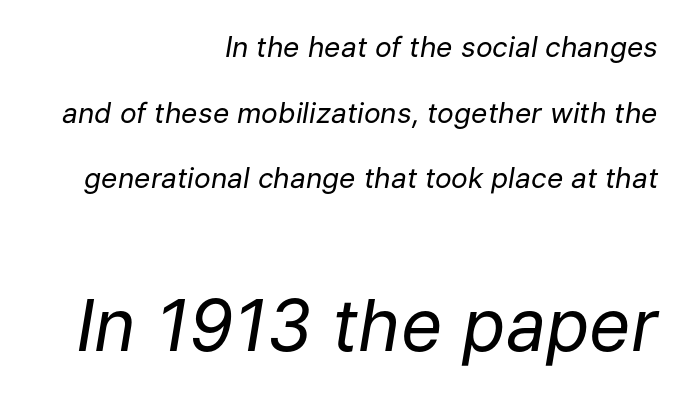
Q: Is the text bold? A: No.
Q: Is the text italic (slanted)? A: Yes, it leans right by about 9 degrees.
Q: Is the text underlined? A: No.
Q: How is the paragraph aligned? A: Right-aligned.
Q: Is the spacing between letters normal or unusually wide? A: Normal.
Q: Is the spacing between lines tight, normal or loose? A: Loose.
Q: Which block of text is set in a larger size, the first (top) or the second (bottom)? A: The second (bottom) one.
Q: Width (condensed, normal, or wide)? A: Normal.
Q: Stroke contrast? A: Low.
Q: x-height? A: Medium.
Q: Monospaced? A: No.
